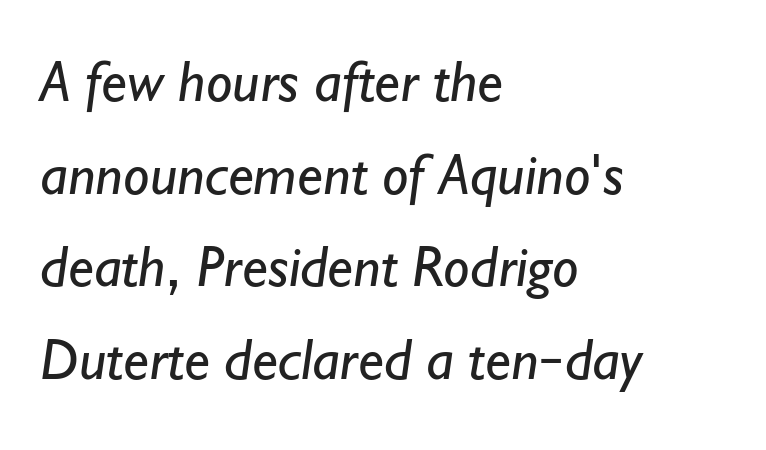
Q: Is the text bold? A: No.
Q: Is the typeface a serif or a sans-serif typeface? A: Sans-serif.
Q: Is the text underlined? A: No.
Q: How is the paragraph aligned? A: Left-aligned.
Q: Is the spacing between letters normal or unusually wide? A: Normal.
Q: Is the spacing between lines tight, normal or loose? A: Normal.
Q: Width (condensed, normal, or wide)? A: Normal.
Q: Stroke contrast? A: Low.
Q: x-height? A: Small.
Q: Monospaced? A: No.
